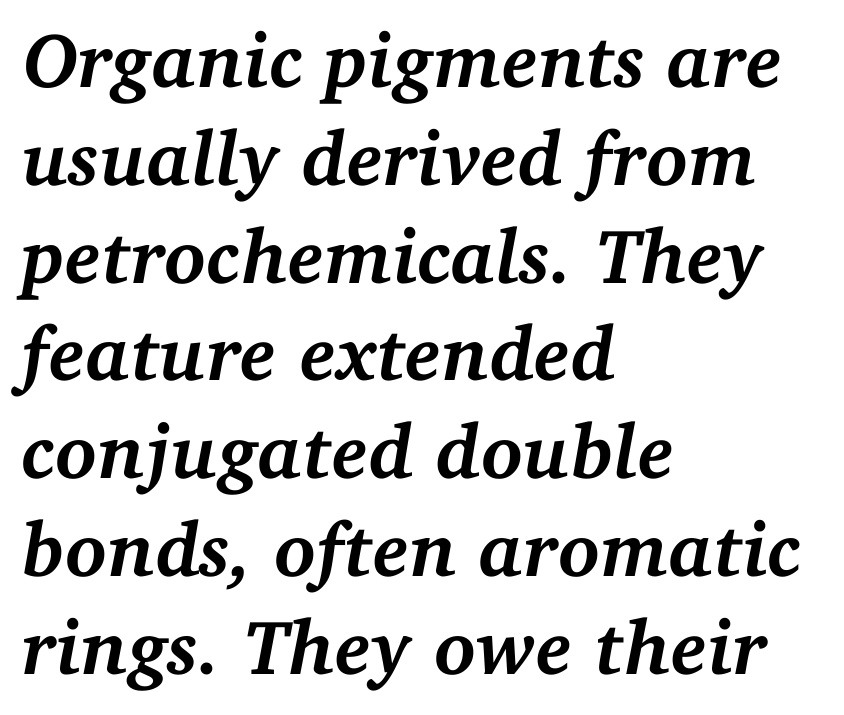
The gap between lines stays unmarked. The text carries the slant typical of an italic or oblique font. The face used here has the dense, thick strokes of a bold. To sum up the face: it has serifs. A student would call this left alignment; a typographer would say flush left, rag right. The type is set solid horizontally, with unmodified tracking.
